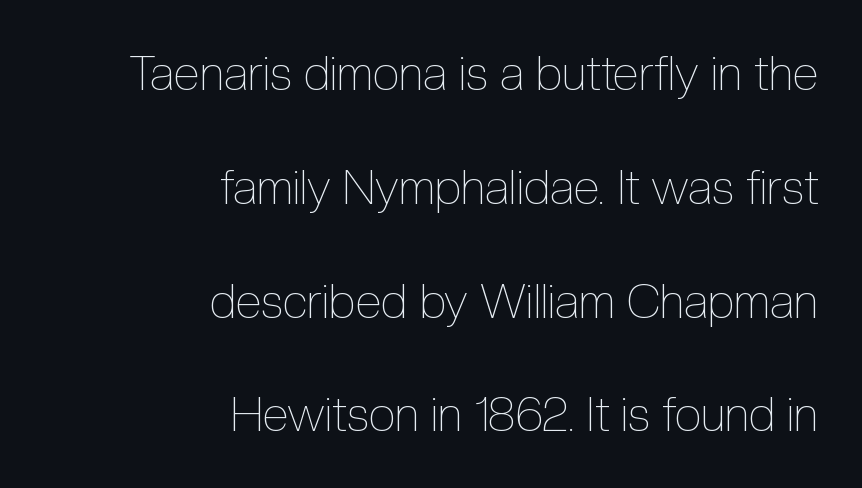
The image shows 48 px thin, condensed type, upright; set right-aligned, loose line spacing (2.37x), normal letter spacing, not underlined; a medium x-height.
